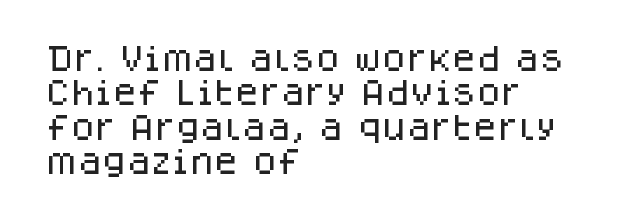
In terms of posture, this sample is upright. Students, note that the glyphs here touch the page at normal intervals. A typesetter would call this proportional, since set widths differ per character. No feet cap the strokes, marking this as sans-serif type. Descenders are the only things crossing below the line. The typesetter chose a ragged-right arrangement here.
